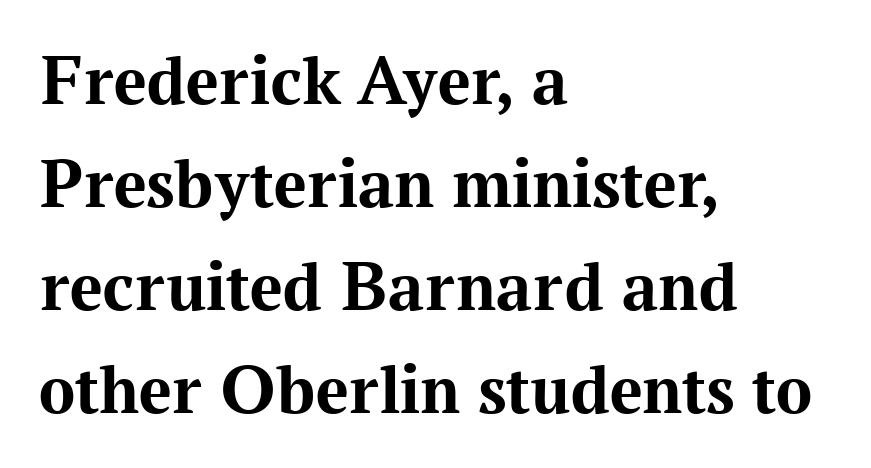
{"serif": "yes", "italic": "no", "bold": "yes", "weight": "bold", "width": "normal", "stroke_contrast": "medium", "x_height": "medium", "monospaced": "no", "underline": "no", "align": "left", "line_spacing": "normal", "line_spacing_ratio": 1.43, "letter_spacing": "normal", "letter_spacing_em": 0.0, "glyph_px": 72}
